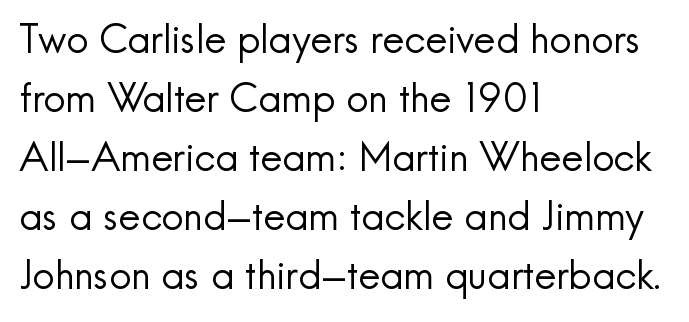
{"serif": "no", "italic": "no", "bold": "no", "weight": "regular", "width": "normal", "x_height": "small", "monospaced": "no", "underline": "no", "align": "left", "line_spacing": "normal", "line_spacing_ratio": 1.51, "letter_spacing": "normal", "letter_spacing_em": 0.0, "glyph_px": 39}
